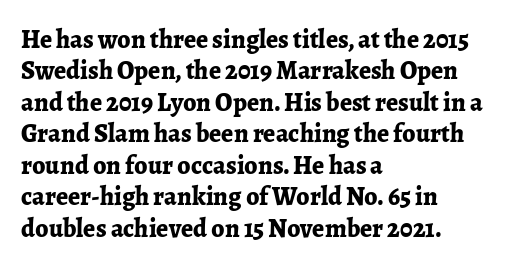
The image shows 26 px bold type, upright; set left-aligned, line spacing 1.21x, normal letter spacing, not underlined.
